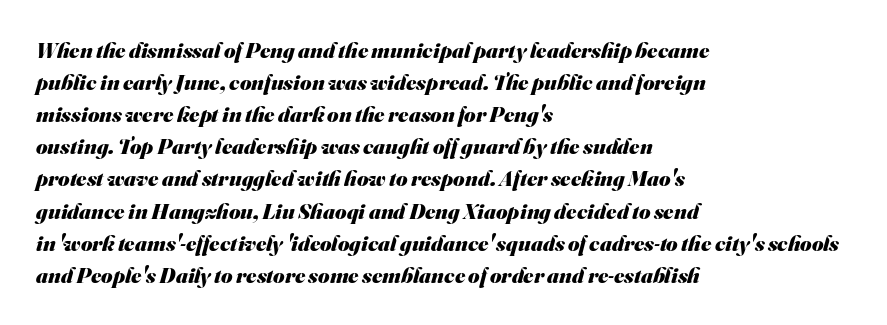
The image shows 22 px bold type; set left-aligned, normal line spacing (1.46x), normal letter spacing, not underlined.
